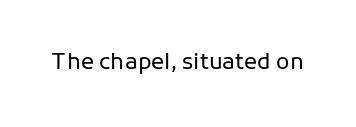
{"italic": "no", "bold": "no", "underline": "no", "letter_spacing": "normal", "letter_spacing_em": 0.0, "glyph_px": 22}
